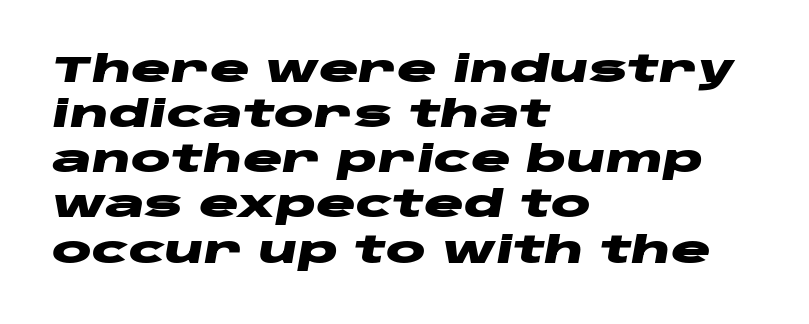
The image shows 37 px heavy, wide type, italic (leaning right); set left-aligned, line spacing 1.22x, normal letter spacing, not underlined; low stroke contrast and a large x-height.
